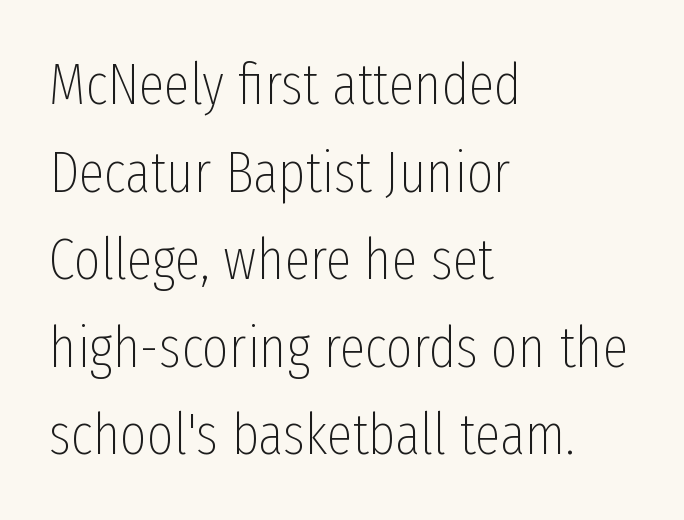
The letters stand straight up with perfectly vertical stems. Regarding leading, the lines here are spaced in the standard way. A typesetter would call this zero additional tracking. Visually the block forms a straight wall on the left and a jagged coastline on the right.
